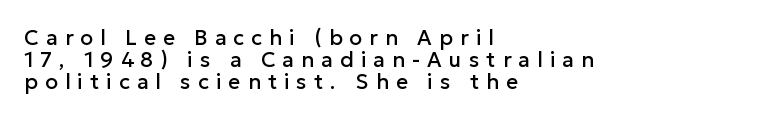
The image shows 21 px text type, upright; set left-aligned, tight line spacing (1.05x), unusually wide letter spacing (+0.34 em), not underlined.
